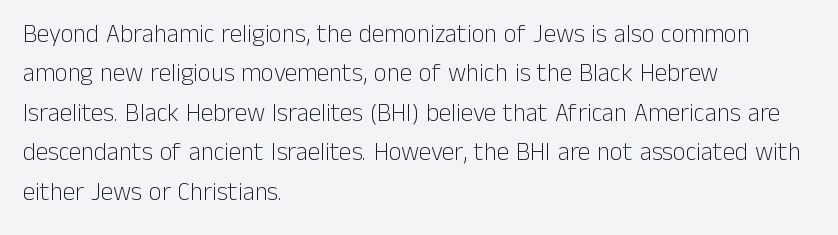
{"italic": "no", "bold": "no", "underline": "no", "align": "left", "line_spacing": "normal", "line_spacing_ratio": 1.58, "letter_spacing": "normal", "letter_spacing_em": 0.0, "glyph_px": 25}
